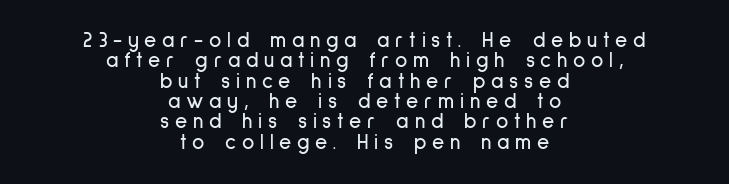
{"italic": "no", "underline": "no", "align": "center", "line_spacing": "tight", "line_spacing_ratio": 0.97, "letter_spacing": "wide", "letter_spacing_em": 0.27, "glyph_px": 21}
